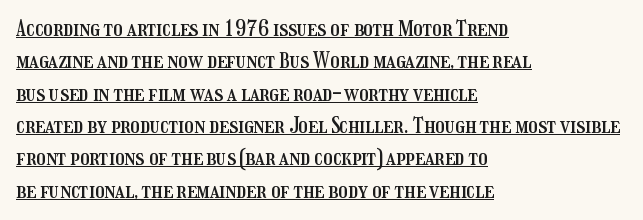
The image shows 21 px text type, upright; set left-aligned, normal line spacing (1.54x), normal letter spacing, underlined.
